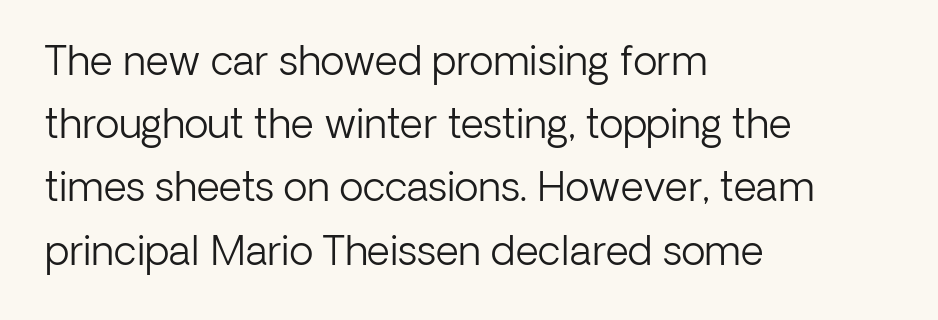
Leading: standard. Caption: standard tracking, unaltered. No letter is thick-stroked: the sample isn't bold. Nothing sits at the stroke ends, so this counts as sans-serif. Every character sits straight up, as roman type does. The passage is arranged the way most books set body copy — flush left.
